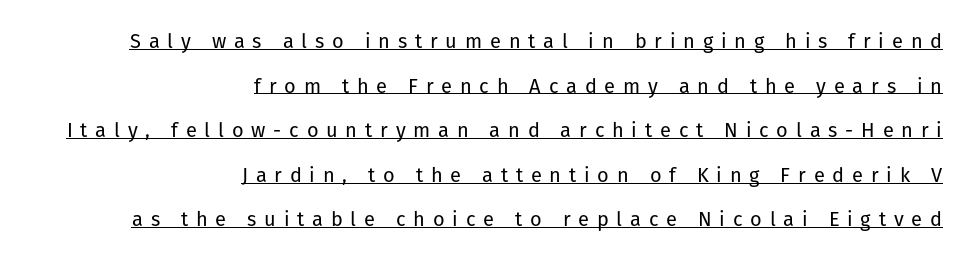
The image shows 20 px text type, upright; set right-aligned, loose line spacing (2.23x), unusually wide letter spacing (+0.39 em), underlined.
